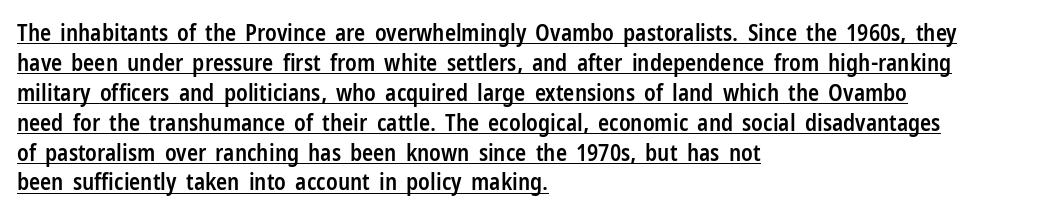
Caption: multi-line text, flush left, ragged right. The glyphs are accompanied by a horizontal stroke just below them. Students, note that the glyphs here touch the page at normal intervals. The characters look somewhat weighty, a semibold short of true bold. Posture: straight, roman, zero tilt. Successive baselines arrive at the customary interval.
